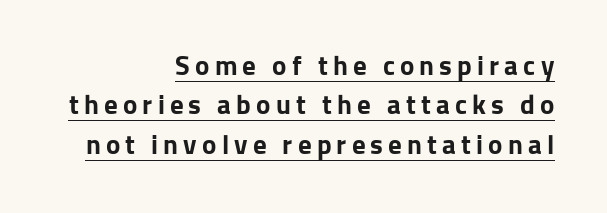
If you drew a ruler down the right edge, every line would touch it. This is underlined copy, the kind a proofreader might mark for attention. The font is running at its bold setting. What's the leading like? Ordinary, nothing unusual.
